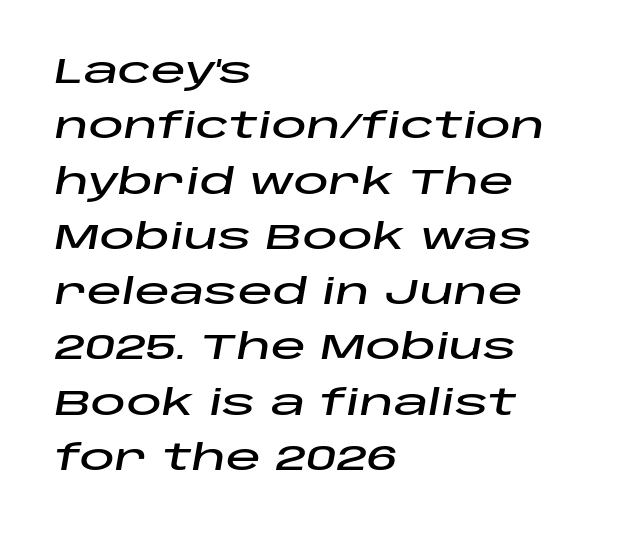
Alignment: flush left. Rule under the text: the space is simply empty. These lines are rendered in a variable-pitch font. Quick note: italic. The lines sit at an ordinary, default distance from one another.
